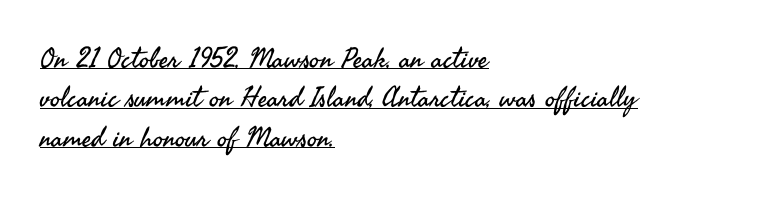
{"serif": "no", "bold": "no", "weight": "regular", "width": "normal", "stroke_contrast": "medium", "x_height": "small", "monospaced": "no", "underline": "yes", "align": "left", "line_spacing": "normal", "line_spacing_ratio": 1.41, "letter_spacing": "normal", "letter_spacing_em": 0.0, "glyph_px": 28}
